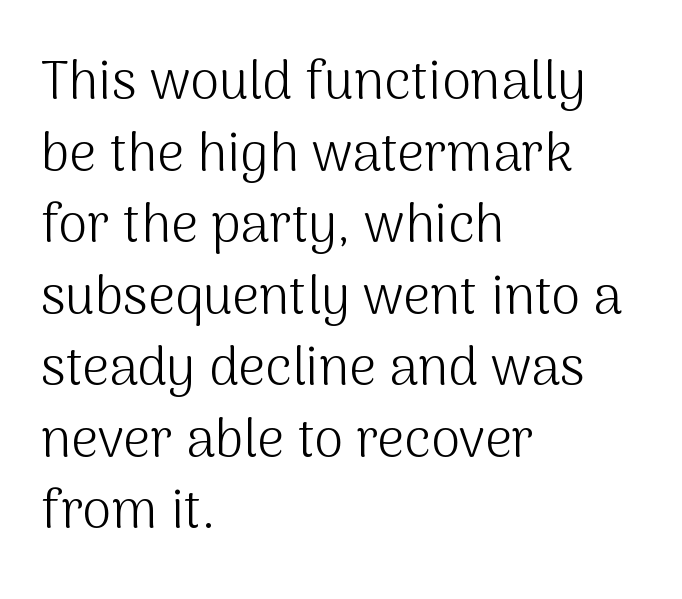
{"serif": "no", "italic": "no", "bold": "no", "weight": "light", "width": "normal", "stroke_contrast": "medium", "x_height": "medium", "monospaced": "no", "underline": "no", "align": "left", "line_spacing": "normal", "line_spacing_ratio": 1.35, "letter_spacing": "normal", "letter_spacing_em": 0.0, "glyph_px": 53}
